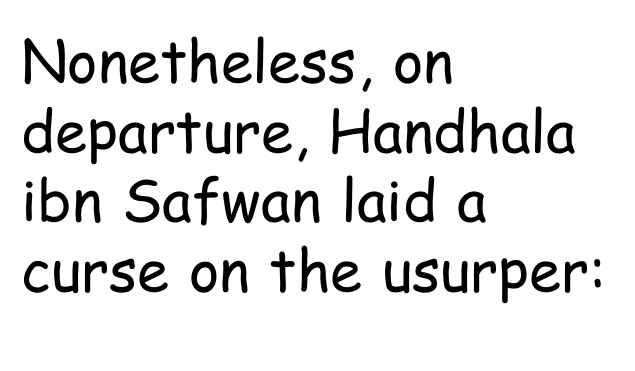
The image shows 58 px regular-weight, condensed sans-serif type, upright; set left-aligned, line spacing 1.2x, normal letter spacing, not underlined; low stroke contrast and a medium x-height.
